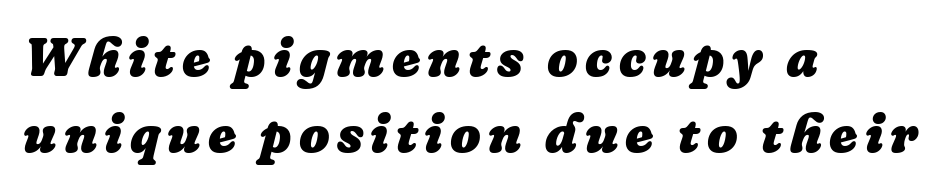
{"italic": "yes", "lean": "right", "slant_degrees": 16, "bold": "yes", "weight": "heavy", "width": "normal", "stroke_contrast": "low", "x_height": "medium", "monospaced": "no", "underline": "no", "align": "left", "line_spacing": "normal", "line_spacing_ratio": 1.4, "glyph_px": 54}
